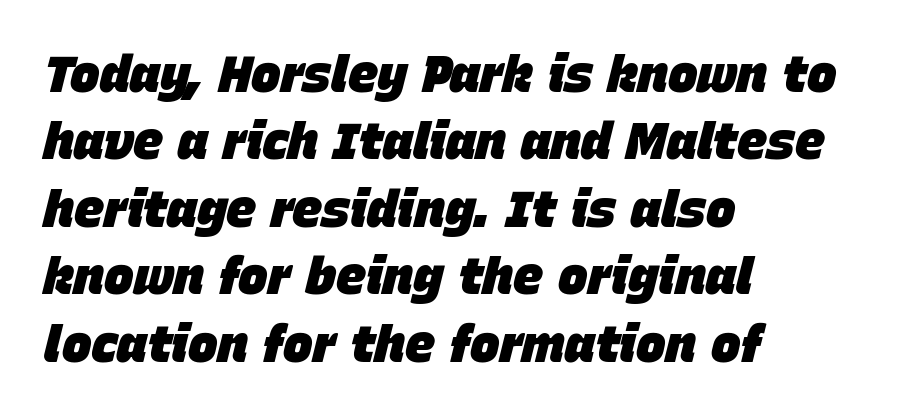
Observe the ordinary spacing: letters are neighbours, not strangers. Notice how descenders clear the ascenders below comfortably — that's standard leading. Only glyphs here, with clear space below each row. What weight is shown? A full bold with thick strokes. Would a proofreader flag this as italicized? Yes.
